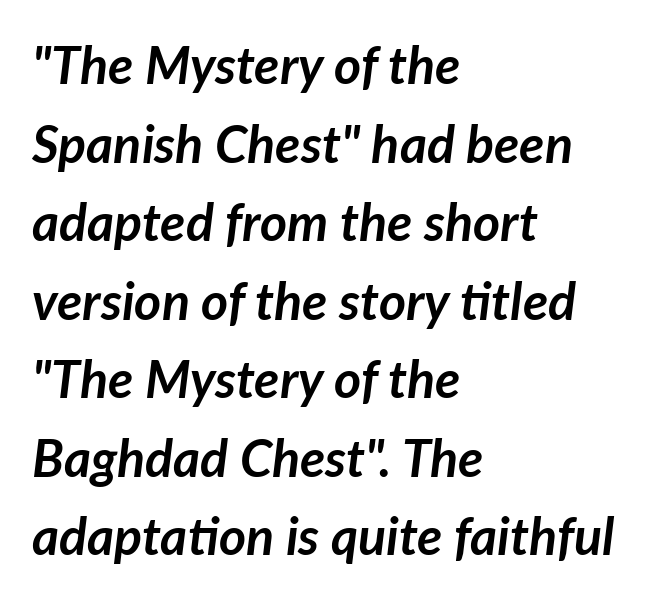
Q: Is the text bold? A: Yes.
Q: Is the text italic (slanted)? A: Yes, it leans right by about 7 degrees.
Q: Is the text underlined? A: No.
Q: How is the paragraph aligned? A: Left-aligned.
Q: Is the spacing between letters normal or unusually wide? A: Normal.
Q: Is the spacing between lines tight, normal or loose? A: Normal.
Q: Width (condensed, normal, or wide)? A: Normal.
Q: Stroke contrast? A: Low.
Q: x-height? A: Medium.
Q: Monospaced? A: No.
